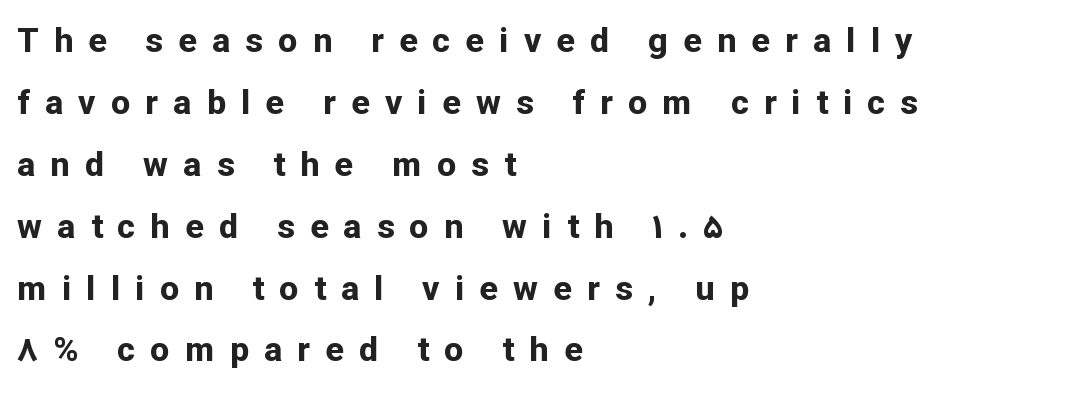
The image shows 34 px bold sans-serif type, upright; set left-aligned, line spacing 1.82x, unusually wide letter spacing (+0.45 em), not underlined; low stroke contrast and a medium x-height.
